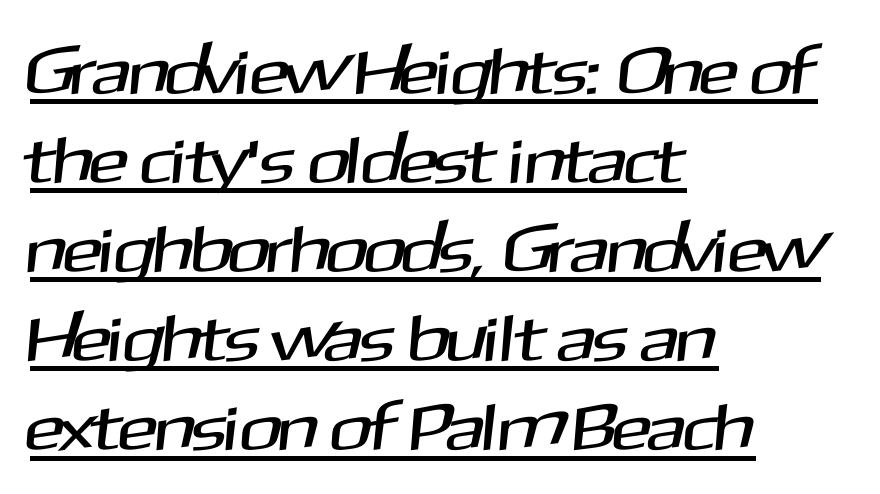
The image shows 66 px sans-serif type; set left-aligned, normal line spacing (1.35x), normal letter spacing, underlined; medium stroke contrast and a medium x-height.
